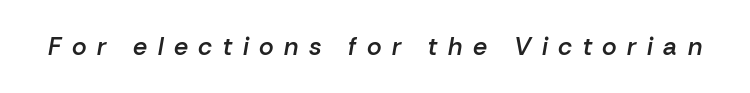
The image shows 25 px text type, italic (leaning right); set unusually wide letter spacing (+0.42 em), not underlined.
